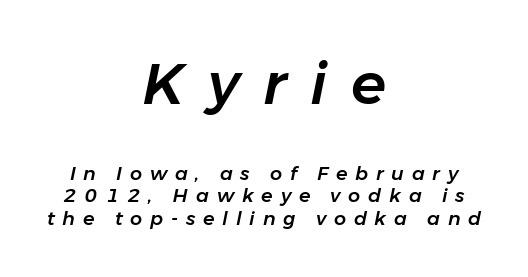
{"italic": "yes", "lean": "right", "slant_degrees": 11, "width": "normal", "stroke_contrast": "low", "x_height": "medium", "monospaced": "no", "underline": "no", "align": "center", "line_spacing_ratio": 1.17, "letter_spacing": "wide", "letter_spacing_em": 0.41, "larger_block": "first", "size_ratio": 3.05, "glyph_px": 58}
